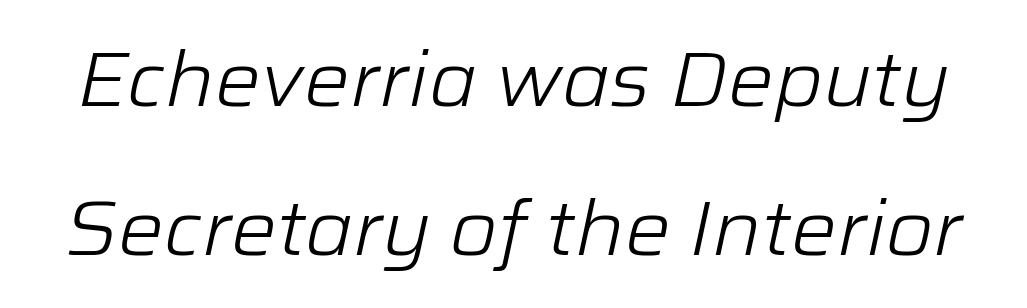
The image shows 77 px light type, italic (leaning right); set loose line spacing (1.94x), normal letter spacing, not underlined; low stroke contrast and a medium x-height.
